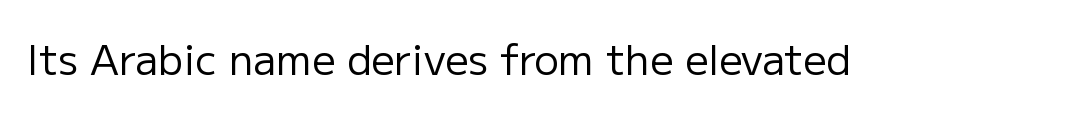
Q: Is the text bold? A: No.
Q: Is the text italic (slanted)? A: No, it is upright.
Q: Is the typeface a serif or a sans-serif typeface? A: Sans-serif.
Q: Is the text underlined? A: No.
Q: Is the spacing between letters normal or unusually wide? A: Normal.
Q: Width (condensed, normal, or wide)? A: Normal.
Q: Stroke contrast? A: Low.
Q: x-height? A: Medium.
Q: Monospaced? A: No.
